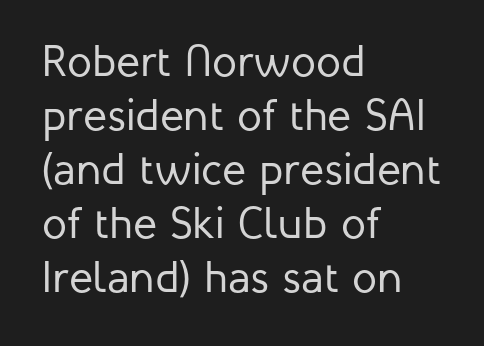
{"serif": "no", "italic": "no", "bold": "no", "weight": "regular", "width": "normal", "stroke_contrast": "low", "x_height": "medium", "monospaced": "no", "underline": "no", "align": "left", "line_spacing_ratio": 1.2, "letter_spacing": "normal", "letter_spacing_em": 0.0, "glyph_px": 45}
